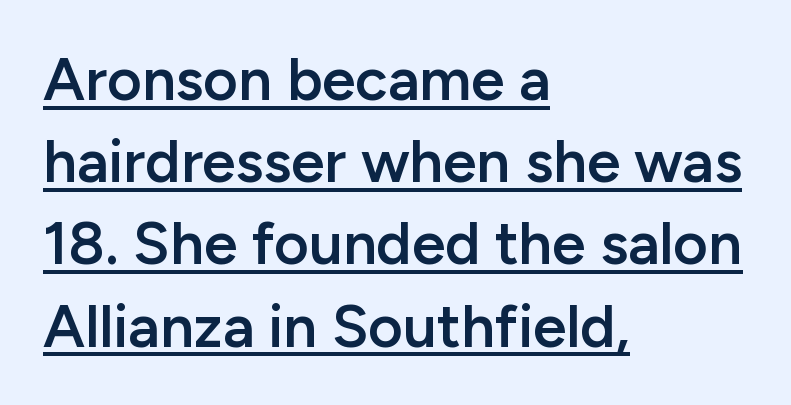
The image shows 60 px semibold sans-serif type, upright; set left-aligned, normal line spacing (1.37x), normal letter spacing, underlined; low stroke contrast and a medium x-height.
